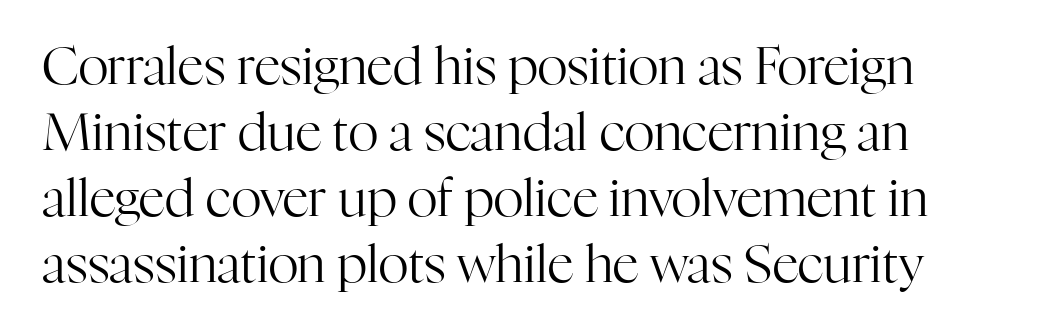
Q: Is the text bold? A: No.
Q: Is the text italic (slanted)? A: No, it is upright.
Q: Is the typeface a serif or a sans-serif typeface? A: Serif.
Q: Is the text underlined? A: No.
Q: Is the spacing between letters normal or unusually wide? A: Normal.
Q: Is the spacing between lines tight, normal or loose? A: Normal.
Q: Width (condensed, normal, or wide)? A: Normal.
Q: Stroke contrast? A: High.
Q: x-height? A: Medium.
Q: Monospaced? A: No.
